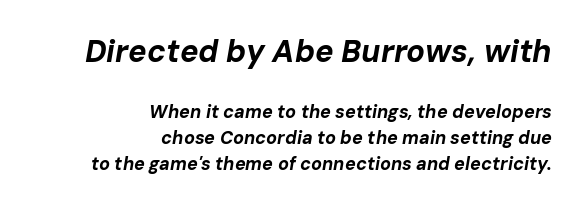
{"italic": "yes", "lean": "right", "slant_degrees": 10, "bold": "yes", "weight": "bold", "width": "normal", "stroke_contrast": "low", "x_height": "medium", "monospaced": "no", "underline": "no", "align": "right", "line_spacing": "normal", "line_spacing_ratio": 1.44, "letter_spacing": "normal", "letter_spacing_em": 0.0, "larger_block": "first", "size_ratio": 1.72, "glyph_px": 31}
